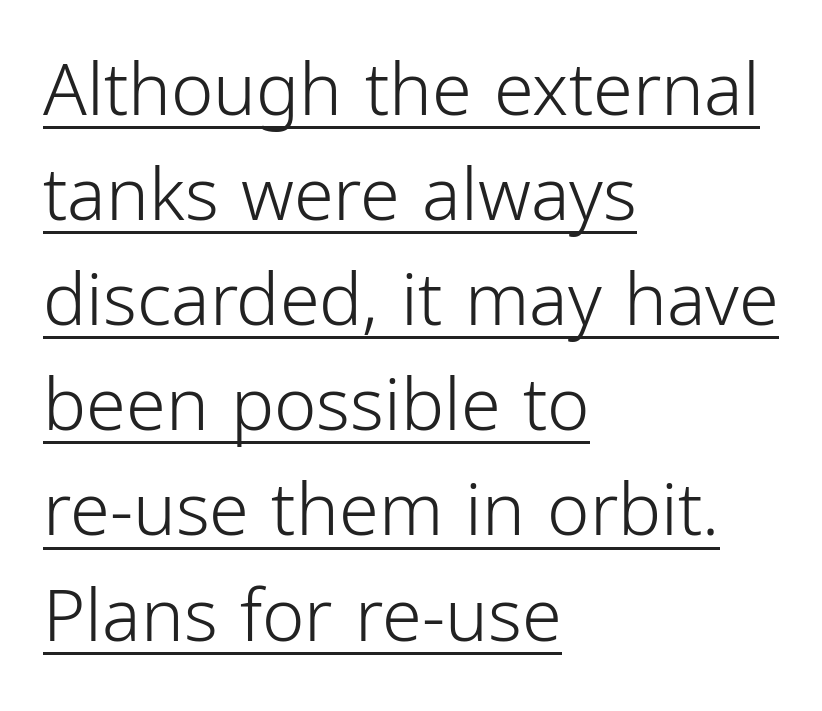
The image shows 72 px light, condensed sans-serif type, upright; set left-aligned, normal line spacing (1.46x), normal letter spacing, underlined; low stroke contrast and a medium x-height.
